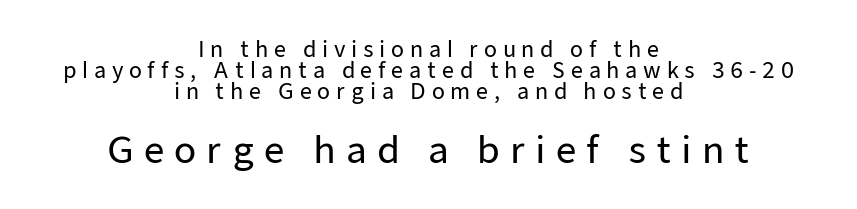
Is the lower block the larger one? Yes — the lower block carries the bigger type. Proportional: the letters do not fall into vertical columns. The setting favours the middle, as headings and verse often do. These lines are composed in type without serifs.
